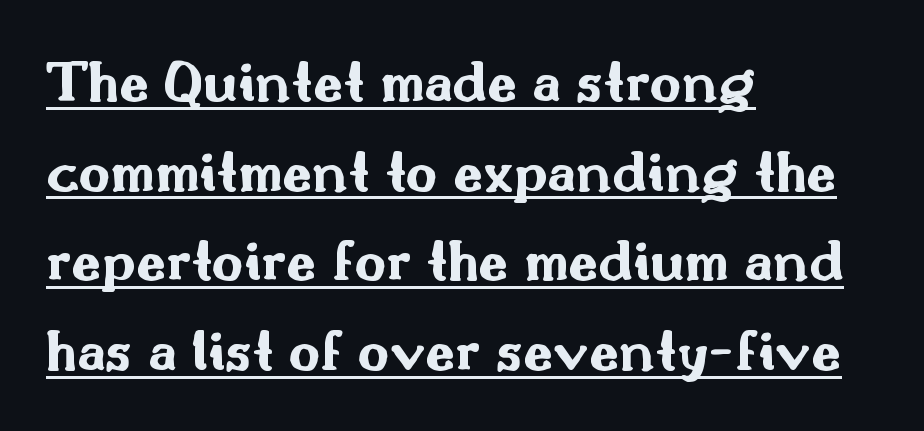
Letter spacing: default. Character widths vary here, with narrow letters taking less room than wide ones. The type family on display is of the sans-serif kind. The text block is weighted toward the left margin, trailing off unevenly rightward. The font is running at its bold setting.
